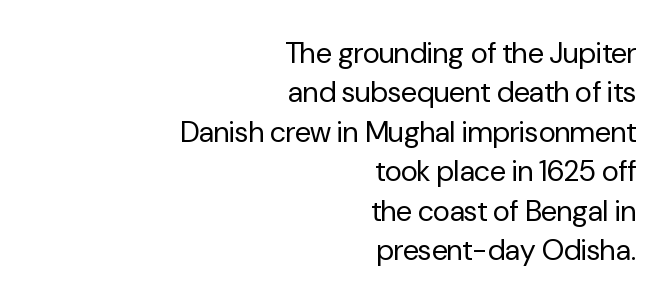
Letter spacing: default. Descender tails drop into unmarked territory. When letters stand straight like this, we call the style roman or upright. Looks like regular typesetting: each glyph gets only the width it needs. The paragraph shown leans on its right margin. Letterform terminals end flat and unadorned throughout the passage.
